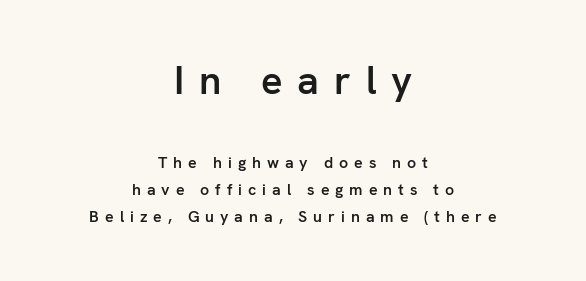
The image shows 40 px semibold sans-serif type, upright; set centered, normal line spacing (1.66x), unusually wide letter spacing (+0.37 em), not underlined; the first (top) block is 2.5x larger; low stroke contrast and a medium x-height.
